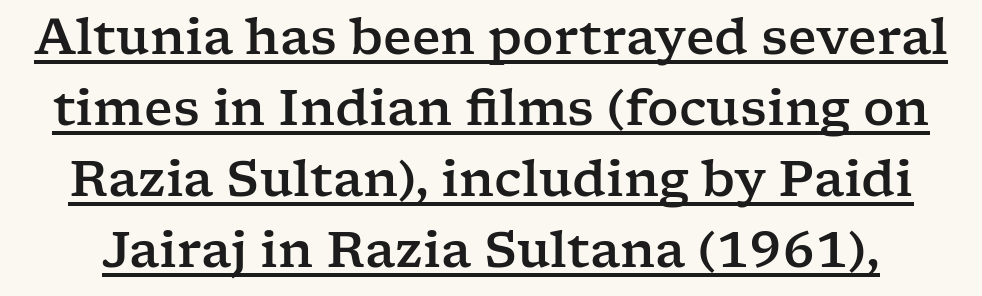
The image shows 49 px wide serif type, upright; set normal line spacing (1.45x), normal letter spacing, underlined; low stroke contrast and a medium x-height.
